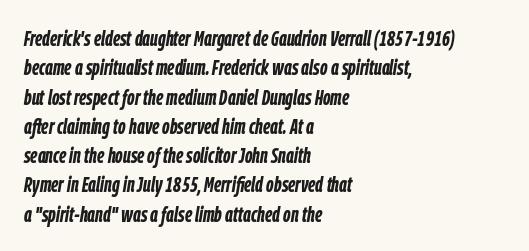
The lettering tilts uniformly, giving the passage an italic look. The gap between lines stays unmarked. What weight is shown? A full bold with thick strokes. Quick note: interline space is typical.
